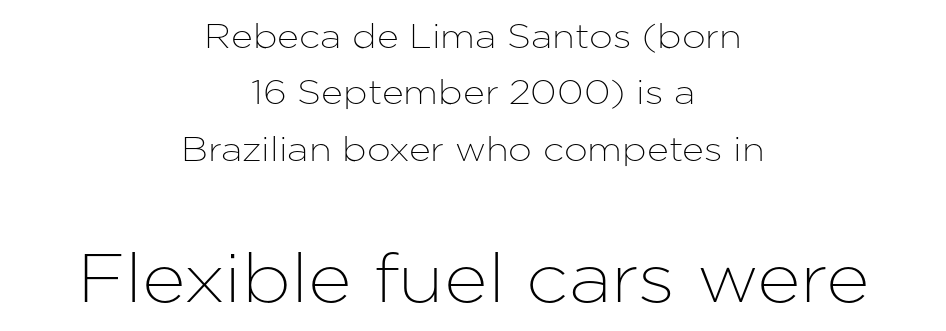
Q: Is the text italic (slanted)? A: No, it is upright.
Q: Is the typeface a serif or a sans-serif typeface? A: Sans-serif.
Q: Is the text underlined? A: No.
Q: How is the paragraph aligned? A: Centered.
Q: Is the spacing between letters normal or unusually wide? A: Normal.
Q: Is the spacing between lines tight, normal or loose? A: Normal.
Q: Which block of text is set in a larger size, the first (top) or the second (bottom)? A: The second (bottom) one.
Q: Width (condensed, normal, or wide)? A: Normal.
Q: Stroke contrast? A: Low.
Q: x-height? A: Medium.
Q: Monospaced? A: No.
